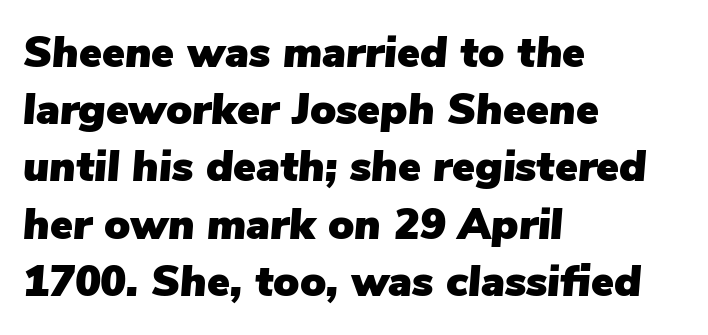
Casual observation: everything's shoved over to the left. These lines are rendered in a variable-pitch font. Default kerning and tracking; the words read as compact shapes. Plain, unruled lines of type. Is the type slanted? Yes — the strokes lean at a clear angle. Compared with typical paragraphs, the rows here are spaced about the same.
